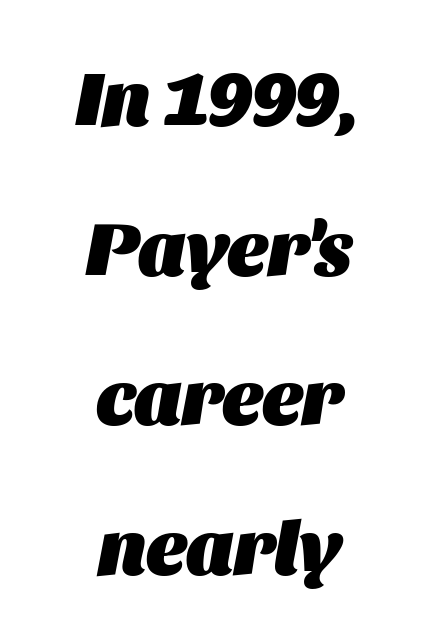
Q: Is the text bold? A: Yes.
Q: Is the text italic (slanted)? A: Yes, it leans right by about 11 degrees.
Q: Is the text underlined? A: No.
Q: How is the paragraph aligned? A: Centered.
Q: Is the spacing between letters normal or unusually wide? A: Normal.
Q: Is the spacing between lines tight, normal or loose? A: Loose.
Q: Width (condensed, normal, or wide)? A: Normal.
Q: Stroke contrast? A: Medium.
Q: x-height? A: Large.
Q: Monospaced? A: No.
